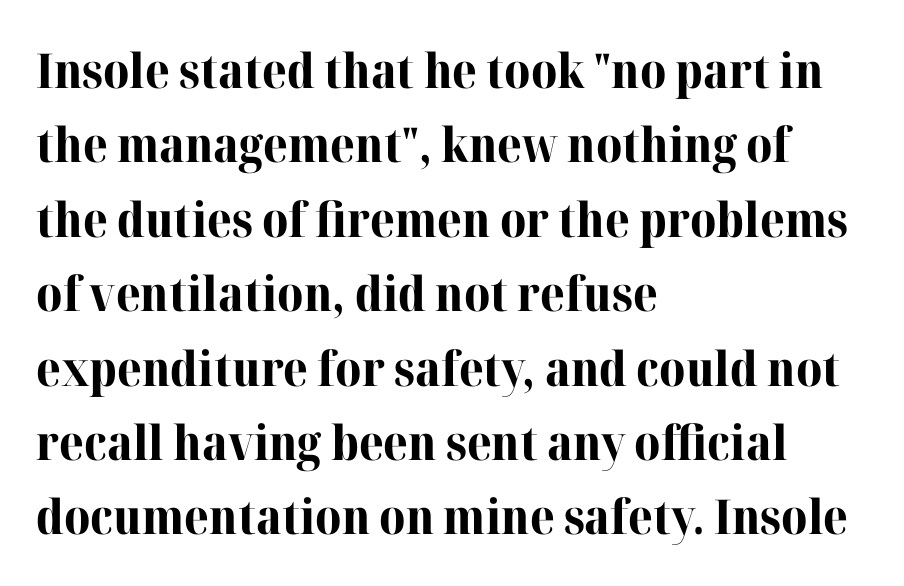
Q: Is the text bold? A: Yes.
Q: Is the text italic (slanted)? A: No, it is upright.
Q: Is the typeface a serif or a sans-serif typeface? A: Serif.
Q: Is the text underlined? A: No.
Q: How is the paragraph aligned? A: Left-aligned.
Q: Is the spacing between letters normal or unusually wide? A: Normal.
Q: Is the spacing between lines tight, normal or loose? A: Normal.
Q: Width (condensed, normal, or wide)? A: Normal.
Q: Stroke contrast? A: High.
Q: x-height? A: Medium.
Q: Monospaced? A: No.
